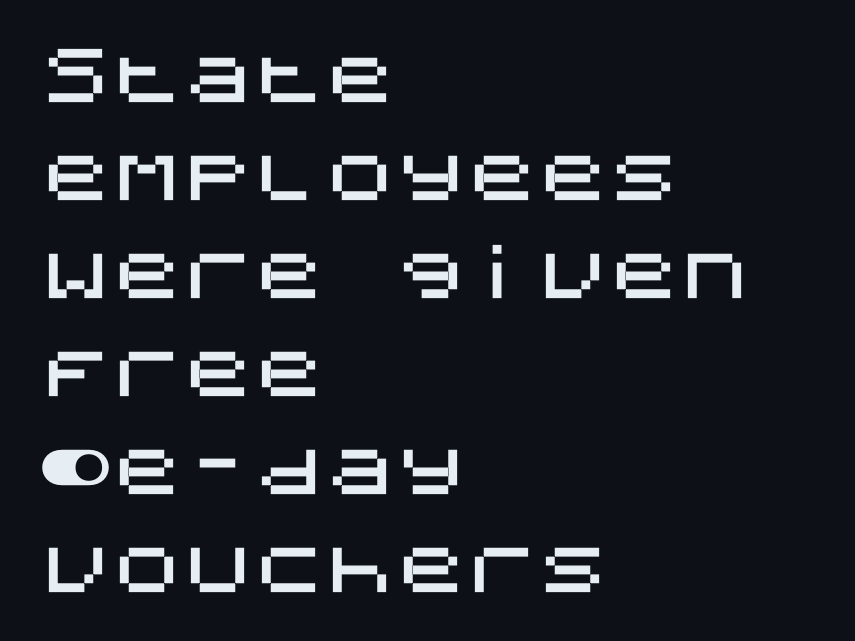
Is the block centered? No — it sits flush against the left margin. Designer's note — italics off, roman on. Characters follow at the spacing the type designer built in. The block of text has a typical density, with ordinary space between rows.
